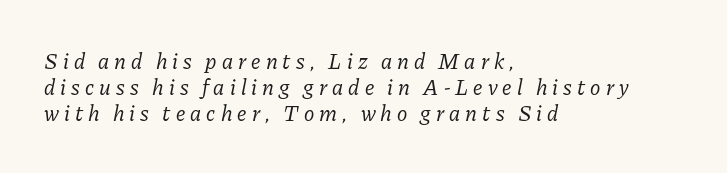
Q: Is the text bold? A: No.
Q: Is the text italic (slanted)? A: Yes, it leans right by about 11 degrees.
Q: Is the text underlined? A: No.
Q: How is the paragraph aligned? A: Left-aligned.
Q: Is the spacing between letters normal or unusually wide? A: Unusually wide.
